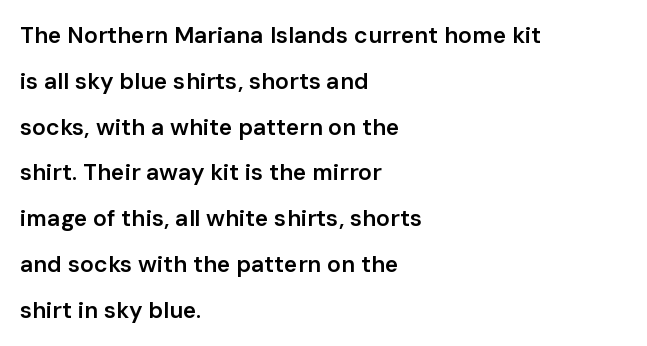
The image shows 23 px text type, upright; set left-aligned, loose line spacing (1.99x), normal letter spacing, not underlined.
